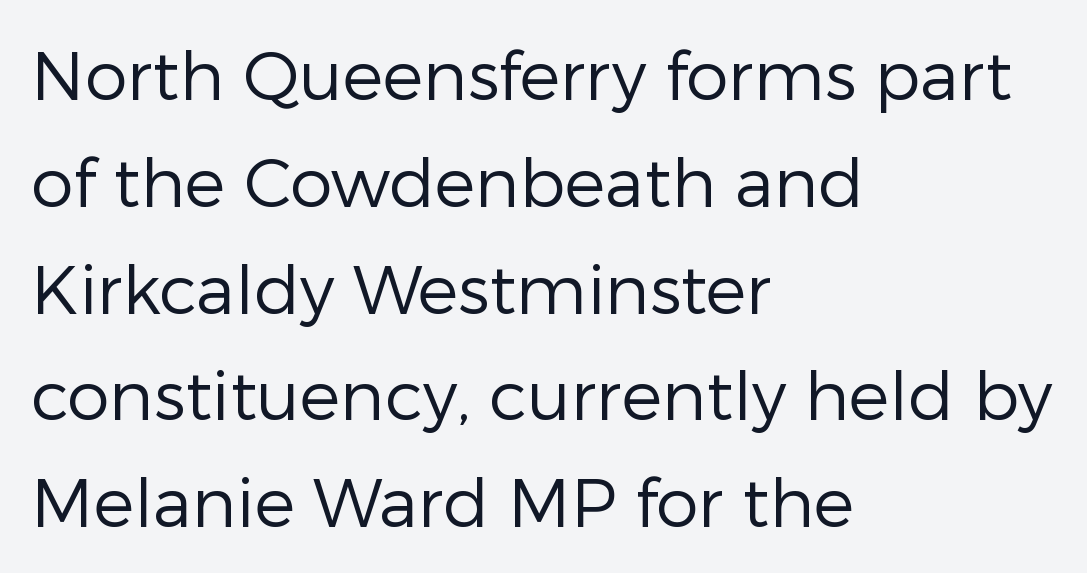
Italic: no, the glyphs are upright roman. This sample has the flowing, uneven cadence of proportional lettering. Check the space under the baseline: it is left empty. Each new line begins a customary step beneath the previous one. Unlike a traditional serif, this face leaves its strokes unadorned.
